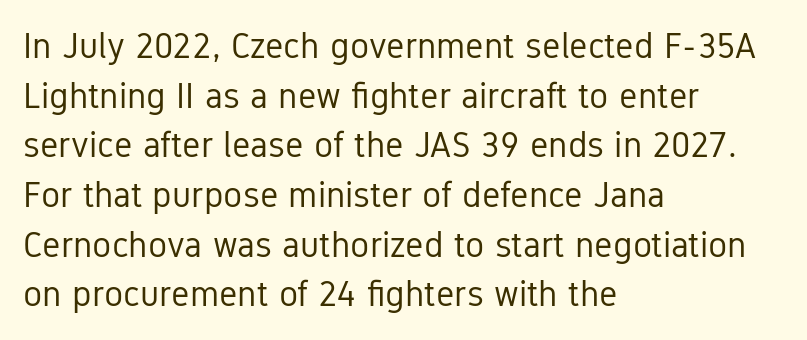
{"serif": "no", "italic": "no", "bold": "no", "weight": "regular", "width": "condensed", "stroke_contrast": "low", "x_height": "medium", "monospaced": "no", "underline": "no", "align": "left", "line_spacing": "normal", "line_spacing_ratio": 1.38, "letter_spacing": "normal", "letter_spacing_em": 0.0, "glyph_px": 36}
